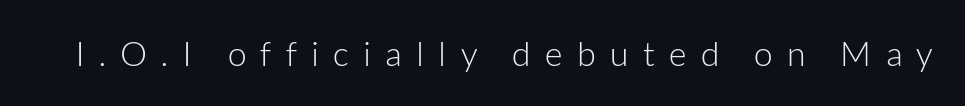
{"serif": "no", "italic": "no", "bold": "no", "weight": "light", "width": "normal", "stroke_contrast": "low", "x_height": "medium", "monospaced": "no", "underline": "no", "letter_spacing": "wide", "letter_spacing_em": 0.42, "glyph_px": 34}
